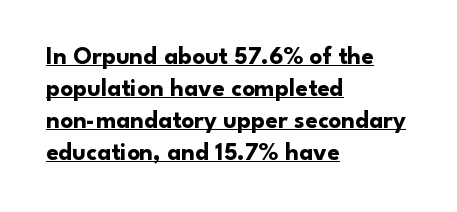
The image shows 25 px bold type, upright; set left-aligned, normal line spacing (1.28x), normal letter spacing, underlined.
